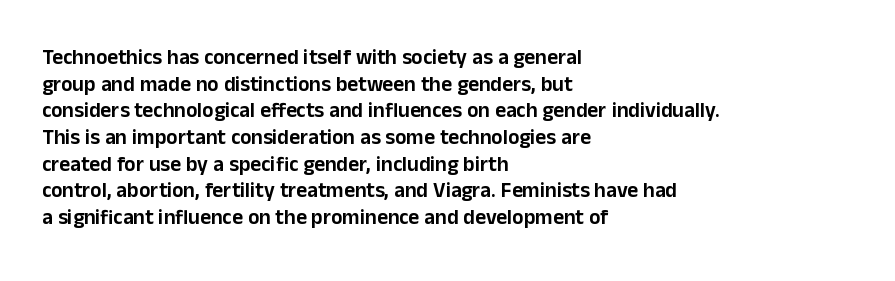
Q: Is the text italic (slanted)? A: No, it is upright.
Q: Is the text underlined? A: No.
Q: How is the paragraph aligned? A: Left-aligned.
Q: Is the spacing between letters normal or unusually wide? A: Normal.
Q: Is the spacing between lines tight, normal or loose? A: Normal.
